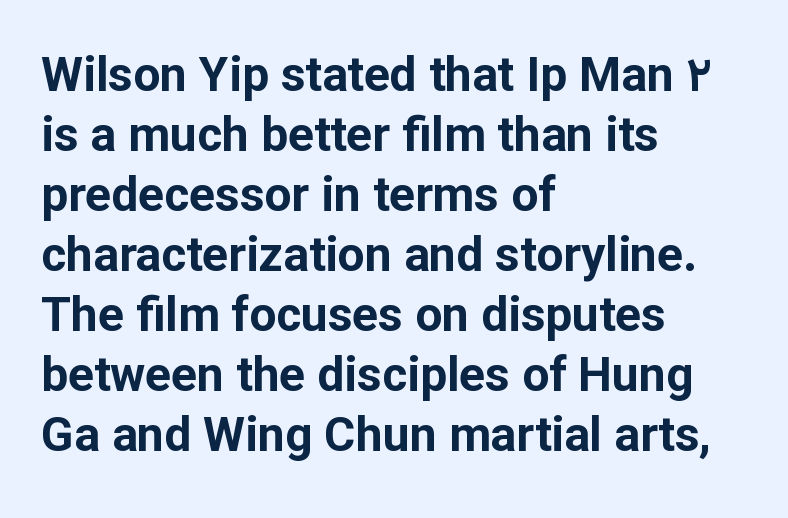
{"serif": "no", "italic": "no", "bold": "yes", "weight": "bold", "width": "normal", "stroke_contrast": "low", "x_height": "medium", "monospaced": "no", "underline": "no", "align": "left", "line_spacing": "normal", "line_spacing_ratio": 1.25, "letter_spacing": "normal", "letter_spacing_em": 0.0, "glyph_px": 48}
